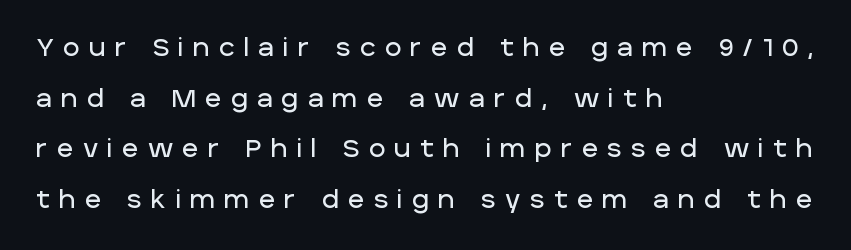
The image shows 25 px text type, upright; set left-aligned, loose line spacing (2.03x), unusually wide letter spacing (+0.38 em), not underlined.
